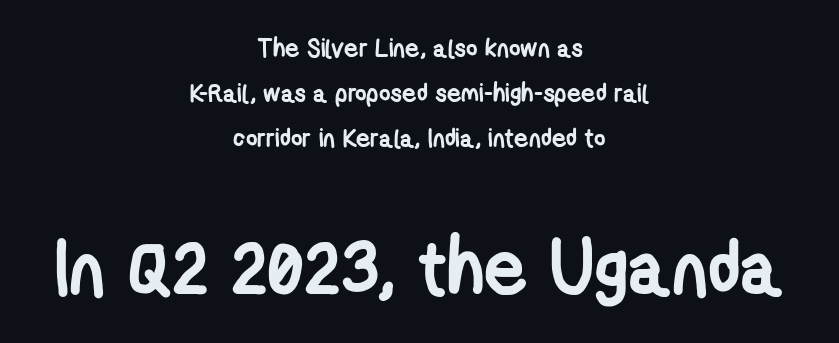
{"serif": "no", "bold": "yes", "weight": "semibold", "width": "condensed", "stroke_contrast": "low", "x_height": "medium", "monospaced": "no", "underline": "no", "align": "center", "line_spacing_ratio": 1.81, "letter_spacing": "normal", "letter_spacing_em": 0.0, "larger_block": "second", "size_ratio": 3.0, "glyph_px": 75}
